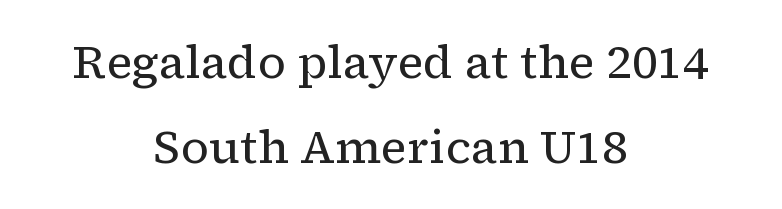
What kind of face is this? One with serifs. A roman cut, with each character standing at attention. Looks like regular typesetting: each glyph gets only the width it needs. The passage shown has conventional tracking throughout. Which margin do the lines hug? Neither — every line sits in the middle. Unbolded letterforms with no extra heft.
